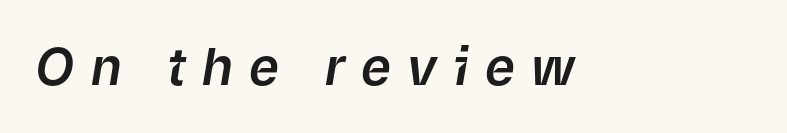
The gaps between neighbouring characters are conspicuously large. The space directly below the letters is spotless. Is the type slanted? Yes — the strokes lean at a clear angle. The passage shown is typed in a proportional face where columns would drift.
